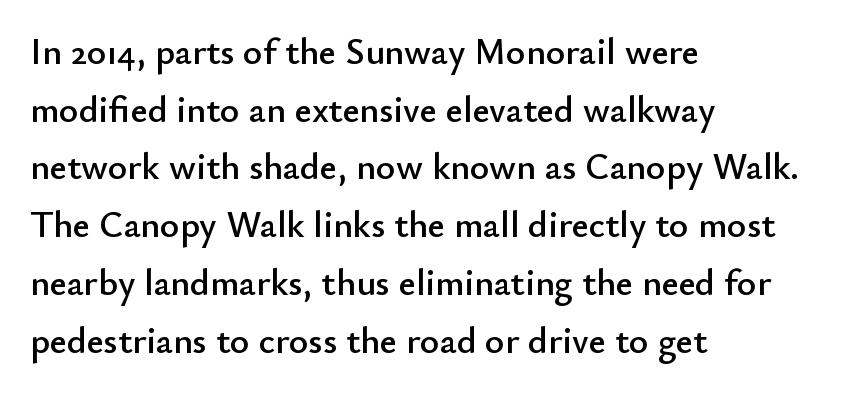
The image shows 37 px sans-serif type, upright; set left-aligned, normal line spacing (1.56x), normal letter spacing, not underlined; low stroke contrast and a small x-height.
